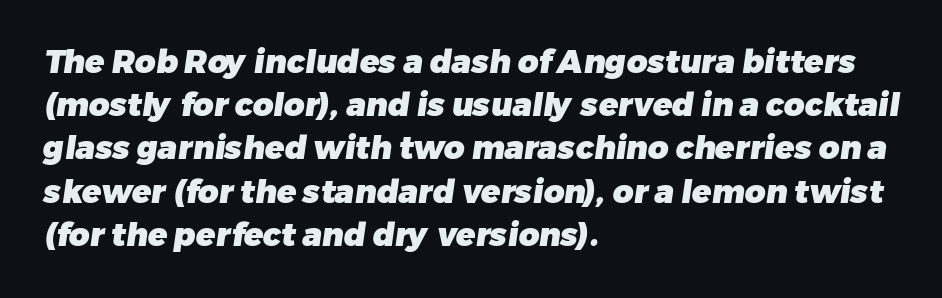
Q: Is the text bold? A: Yes.
Q: Is the typeface a serif or a sans-serif typeface? A: Sans-serif.
Q: Is the text underlined? A: No.
Q: How is the paragraph aligned? A: Left-aligned.
Q: Is the spacing between letters normal or unusually wide? A: Normal.
Q: Is the spacing between lines tight, normal or loose? A: Normal.
Q: Width (condensed, normal, or wide)? A: Normal.
Q: Stroke contrast? A: Low.
Q: x-height? A: Medium.
Q: Monospaced? A: No.
